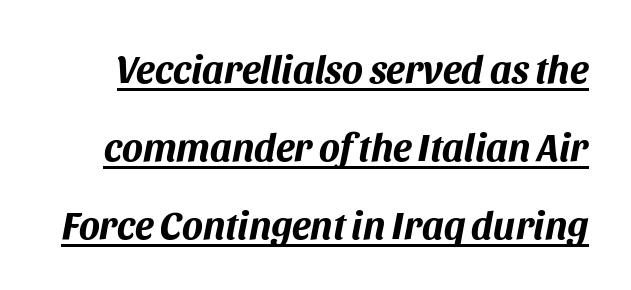
Each letter keeps its own natural width here, so spacing adapts to shape. Horizontal bands of white between lines are thick stripes. The passage shown leans; its letterforms are oblique. Heavy, bold letterforms.
